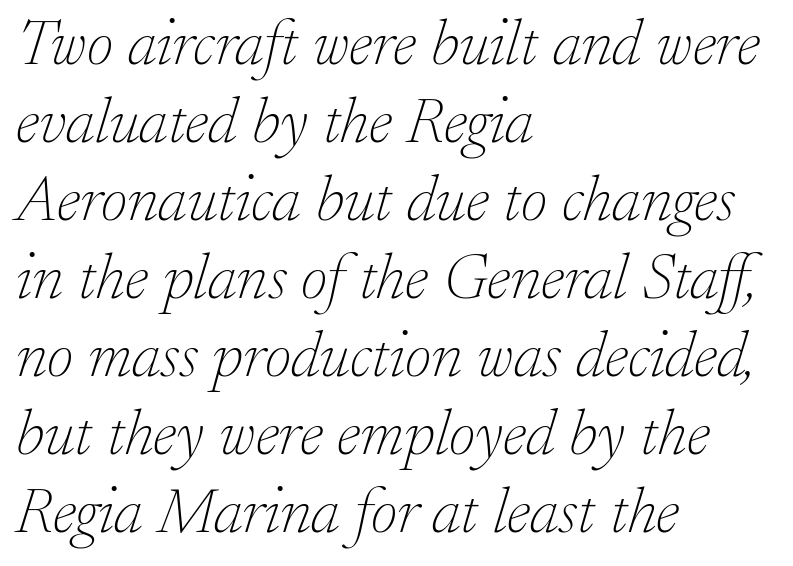
Q: Is the text bold? A: No.
Q: Is the text italic (slanted)? A: Yes, it leans right by about 17 degrees.
Q: Is the typeface a serif or a sans-serif typeface? A: Serif.
Q: Is the text underlined? A: No.
Q: How is the paragraph aligned? A: Left-aligned.
Q: Is the spacing between letters normal or unusually wide? A: Normal.
Q: Width (condensed, normal, or wide)? A: Normal.
Q: Stroke contrast? A: Low.
Q: x-height? A: Small.
Q: Monospaced? A: No.
